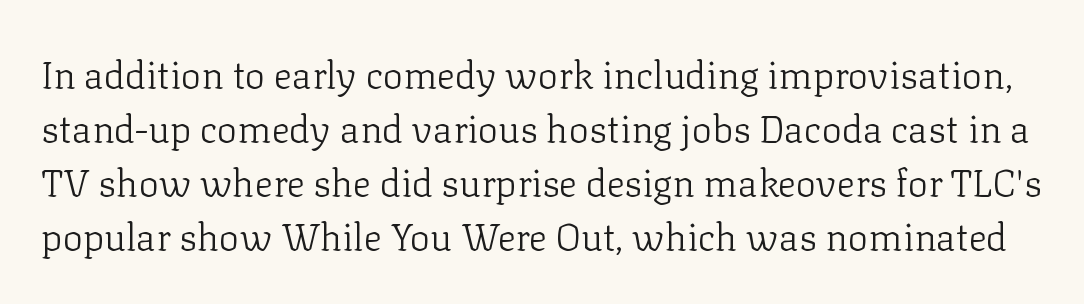
Q: Is the text bold? A: No.
Q: Is the text italic (slanted)? A: No, it is upright.
Q: Is the typeface a serif or a sans-serif typeface? A: Serif.
Q: Is the text underlined? A: No.
Q: Is the spacing between letters normal or unusually wide? A: Normal.
Q: Is the spacing between lines tight, normal or loose? A: Normal.
Q: Width (condensed, normal, or wide)? A: Normal.
Q: Stroke contrast? A: Low.
Q: x-height? A: Medium.
Q: Monospaced? A: No.
